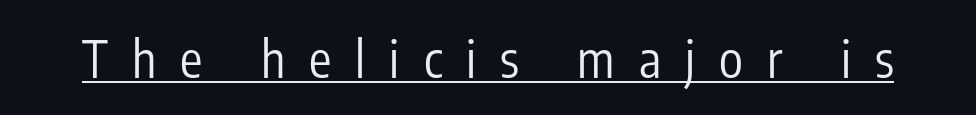
The image shows 50 px regular-weight, condensed sans-serif type, upright; set unusually wide letter spacing (+0.48 em), underlined; low stroke contrast and a medium x-height.
